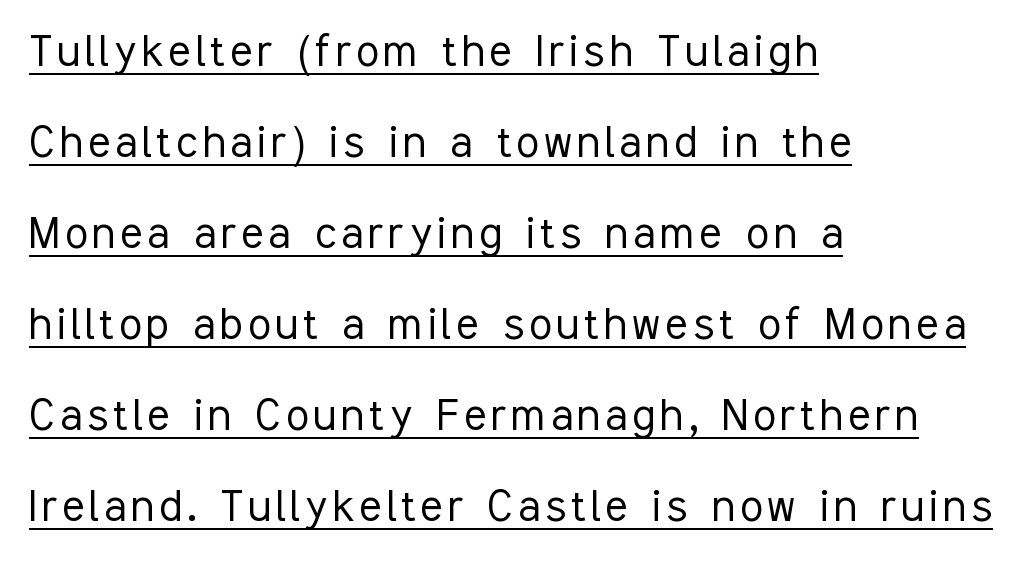
Q: Is the text bold? A: No.
Q: Is the text italic (slanted)? A: No, it is upright.
Q: Is the typeface a serif or a sans-serif typeface? A: Sans-serif.
Q: Is the text underlined? A: Yes.
Q: How is the paragraph aligned? A: Left-aligned.
Q: Width (condensed, normal, or wide)? A: Condensed.
Q: Stroke contrast? A: Low.
Q: x-height? A: Medium.
Q: Monospaced? A: No.
